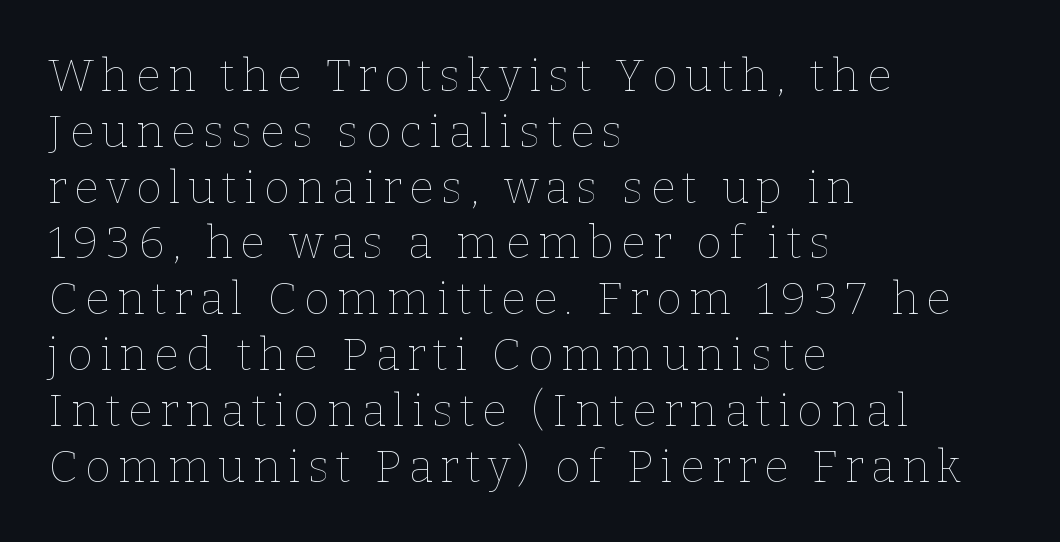
{"italic": "no", "bold": "no", "weight": "thin", "width": "normal", "stroke_contrast": "low", "x_height": "medium", "monospaced": "no", "underline": "no", "align": "left", "line_spacing_ratio": 1.24, "glyph_px": 45}
